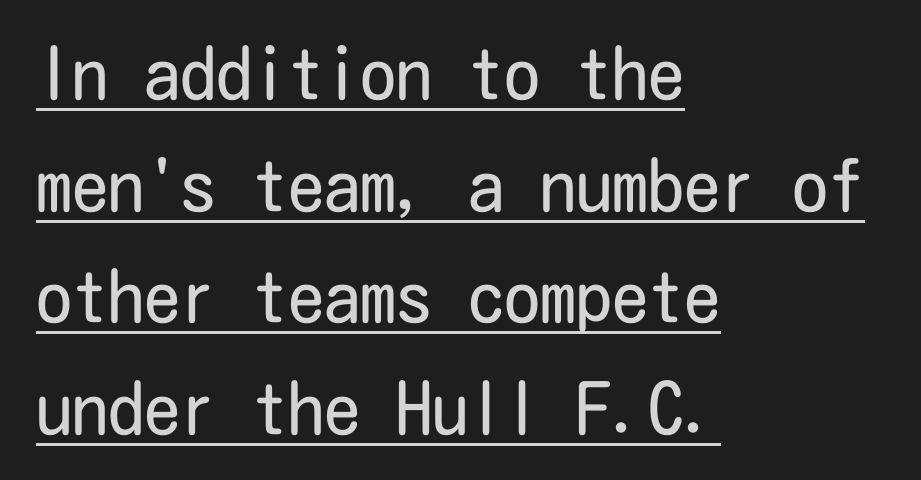
The image shows 72 px regular-weight, condensed sans-serif type, upright; set left-aligned, normal line spacing (1.55x), normal letter spacing, underlined; low stroke contrast and a medium x-height.
